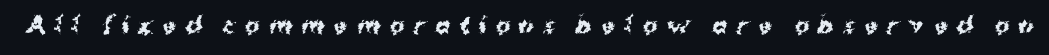
Q: Is the text bold? A: Yes.
Q: Is the text italic (slanted)? A: Yes.
Q: Is the text underlined? A: No.
Q: Is the spacing between letters normal or unusually wide? A: Unusually wide.
